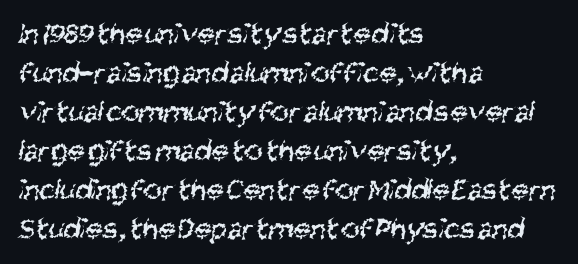
The image shows 31 px regular-weight, condensed sans-serif type; set left-aligned, normal line spacing (1.26x), normal letter spacing, not underlined; medium stroke contrast and a large x-height.
